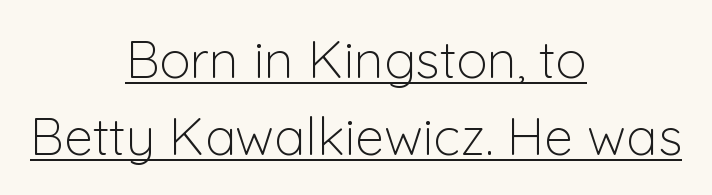
The image shows 52 px light sans-serif type, upright; set centered, normal line spacing (1.49x), normal letter spacing, underlined; low stroke contrast and a medium x-height.
